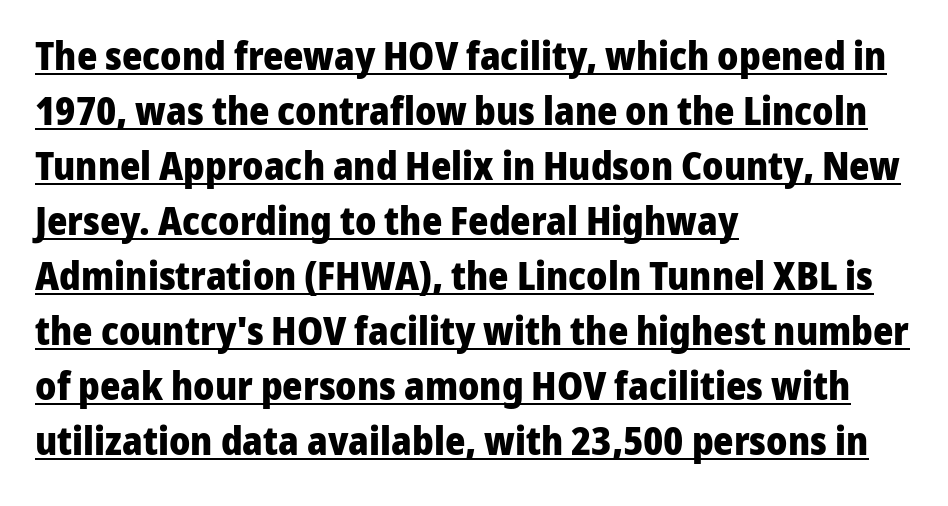
{"serif": "no", "italic": "no", "bold": "yes", "weight": "heavy", "width": "normal", "stroke_contrast": "low", "x_height": "medium", "monospaced": "no", "underline": "yes", "align": "left", "line_spacing": "normal", "line_spacing_ratio": 1.41, "letter_spacing": "normal", "letter_spacing_em": 0.0, "glyph_px": 39}
